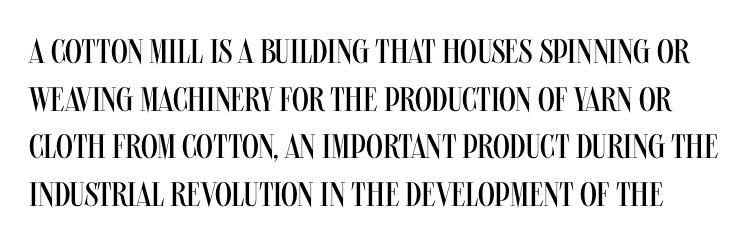
The image shows 34 px regular-weight, condensed sans-serif type, upright; set normal line spacing (1.4x), normal letter spacing, not underlined; medium stroke contrast and a large x-height.
